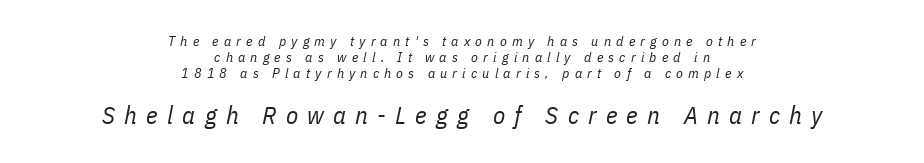
The image shows 25 px text type, italic (leaning right); set centered, tight line spacing (1.13x), unusually wide letter spacing (+0.37 em), not underlined; the second (bottom) block is 1.79x larger.
